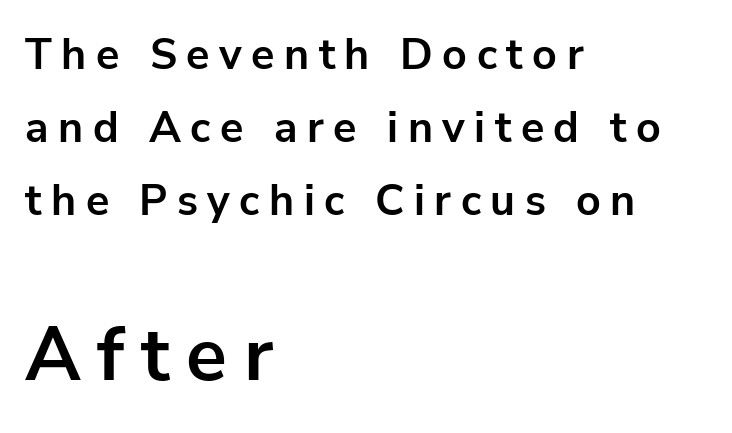
Evenly set lines give the paragraph a standard silhouette. Quick note: not italic, upright. Honestly, there is no underline to notice here at all. The compositor pushed each line to the left boundary. No feet cap the strokes, marking this as sans-serif type.
